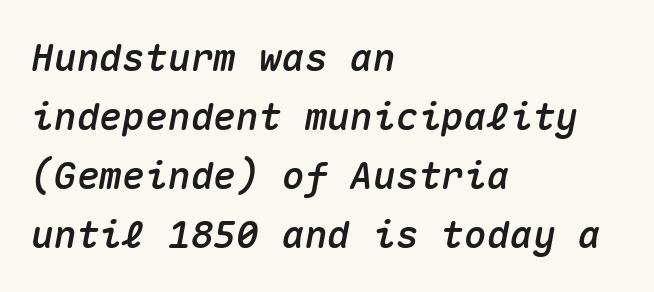
Q: Is the text italic (slanted)? A: Yes, it leans right by about 10 degrees.
Q: Is the text underlined? A: No.
Q: How is the paragraph aligned? A: Left-aligned.
Q: Is the spacing between letters normal or unusually wide? A: Normal.
Q: Is the spacing between lines tight, normal or loose? A: Normal.
Q: Width (condensed, normal, or wide)? A: Normal.
Q: Stroke contrast? A: Medium.
Q: x-height? A: Medium.
Q: Monospaced? A: Yes.
